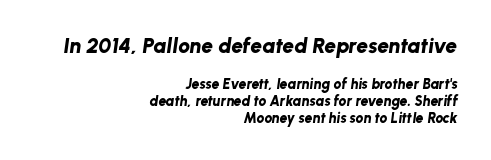
Look at the stroke-to-counter ratio: heavy, a bold. No extra tracking has been applied to these lines. The face used here appears at its bigger size in the upper chunk. Check under the words: just untouched page.
